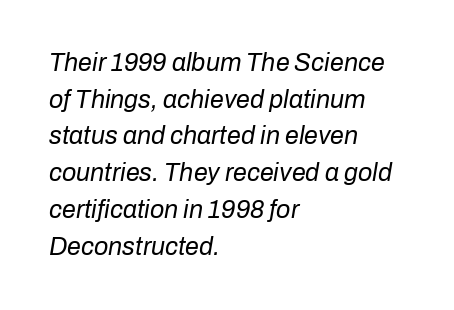
This sample keeps an unexceptional amount of space between lines. Italic? Definitely — the glyphs are oblique. This rendering uses left alignment, leaving the right contour irregular. Look at the tracking — it's just the regular setting, nothing added.
